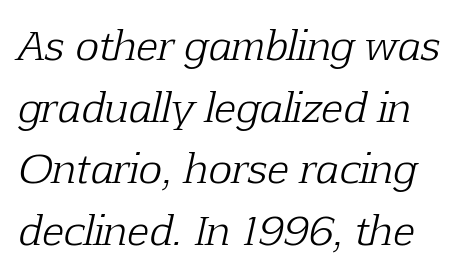
Words float on clear page, feet unadorned. In terms of posture, this sample is oblique. Type style note: has serifs. Look at the tracking — it's just the regular setting, nothing added.
